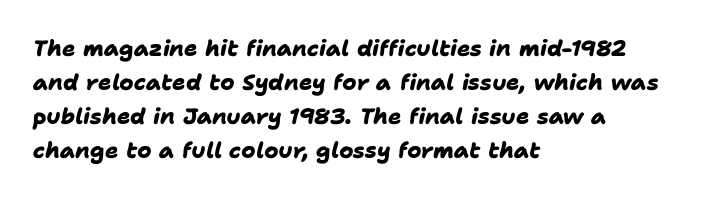
Q: Is the text bold? A: Yes.
Q: Is the text underlined? A: No.
Q: How is the paragraph aligned? A: Left-aligned.
Q: Is the spacing between letters normal or unusually wide? A: Normal.
Q: Is the spacing between lines tight, normal or loose? A: Normal.
